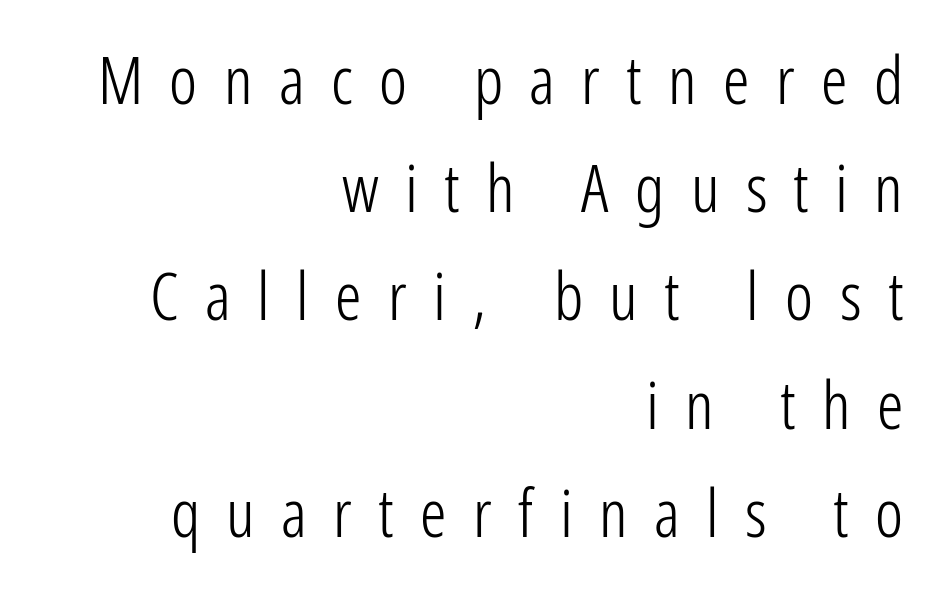
Each letter keeps its own natural width here, so spacing adapts to shape. Line spacing here is normal. Upright lettering throughout. Look at the bottom of the vertical strokes: they stop flat, with no serifs. This is not heavy type; no bold has been used. Plain, unruled lines of type.
